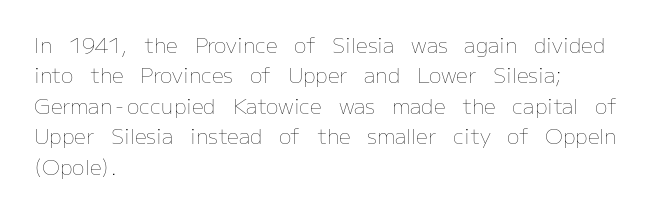
The image shows 21 px text type, upright; set left-aligned, normal line spacing (1.45x), normal letter spacing, not underlined.
